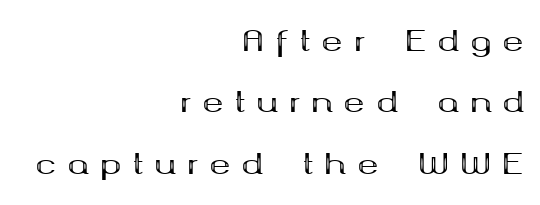
{"serif": "yes", "italic": "no", "bold": "yes", "weight": "bold", "width": "wide", "stroke_contrast": "medium", "x_height": "medium", "monospaced": "no", "underline": "no", "align": "right", "line_spacing": "loose", "line_spacing_ratio": 2.19, "letter_spacing": "wide", "letter_spacing_em": 0.41, "glyph_px": 28}
